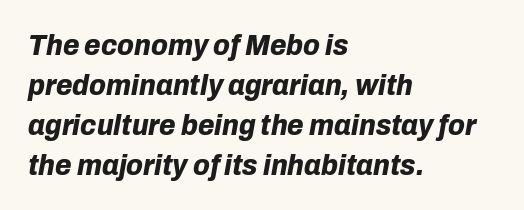
{"italic": "yes", "lean": "right", "slant_degrees": 10, "bold": "yes", "weight": "bold", "width": "normal", "stroke_contrast": "low", "x_height": "medium", "monospaced": "no", "underline": "no", "align": "left", "line_spacing": "normal", "line_spacing_ratio": 1.33, "letter_spacing": "normal", "letter_spacing_em": 0.0, "glyph_px": 30}
